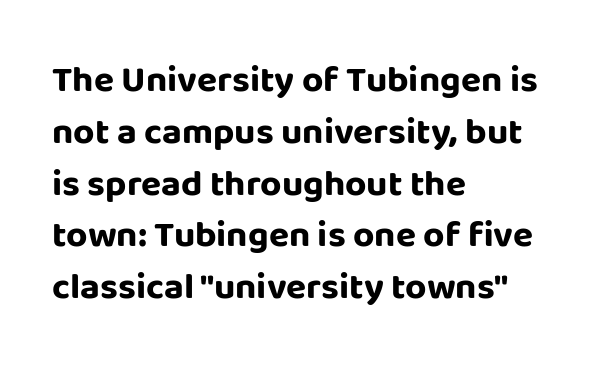
The image shows 37 px bold sans-serif type, upright; set left-aligned, normal line spacing (1.4x), normal letter spacing, not underlined; low stroke contrast and a large x-height.
